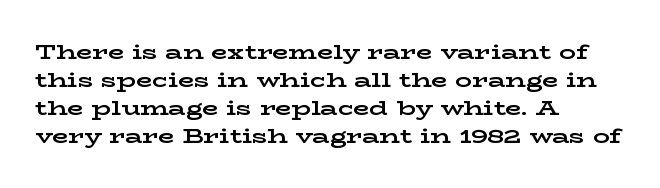
Q: Is the text bold? A: Yes.
Q: Is the text italic (slanted)? A: No, it is upright.
Q: Is the text underlined? A: No.
Q: How is the paragraph aligned? A: Left-aligned.
Q: Is the spacing between letters normal or unusually wide? A: Normal.
Q: Is the spacing between lines tight, normal or loose? A: Normal.
